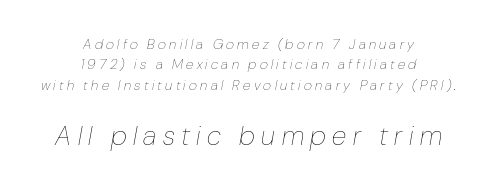
Q: Is the text bold? A: No.
Q: Is the text italic (slanted)? A: Yes, it leans right by about 10 degrees.
Q: Is the text underlined? A: No.
Q: How is the paragraph aligned? A: Centered.
Q: Is the spacing between letters normal or unusually wide? A: Unusually wide.
Q: Is the spacing between lines tight, normal or loose? A: Normal.
Q: Which block of text is set in a larger size, the first (top) or the second (bottom)? A: The second (bottom) one.
